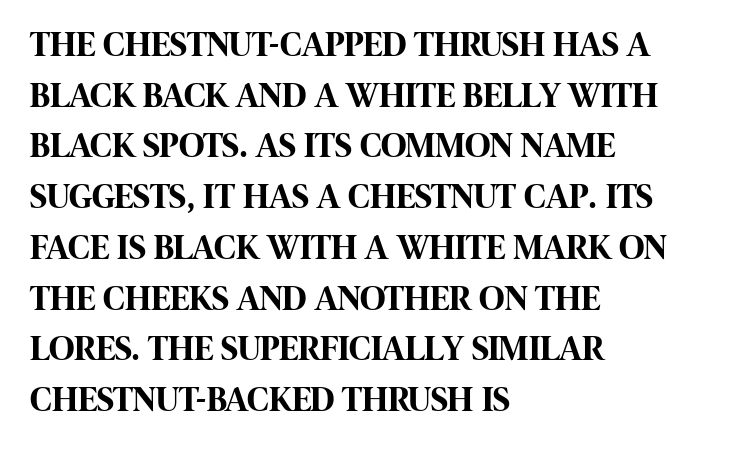
Q: Is the text bold? A: Yes.
Q: Is the text italic (slanted)? A: No, it is upright.
Q: Is the typeface a serif or a sans-serif typeface? A: Sans-serif.
Q: Is the text underlined? A: No.
Q: How is the paragraph aligned? A: Left-aligned.
Q: Is the spacing between letters normal or unusually wide? A: Normal.
Q: Is the spacing between lines tight, normal or loose? A: Normal.
Q: Width (condensed, normal, or wide)? A: Condensed.
Q: Stroke contrast? A: High.
Q: x-height? A: Large.
Q: Monospaced? A: No.
